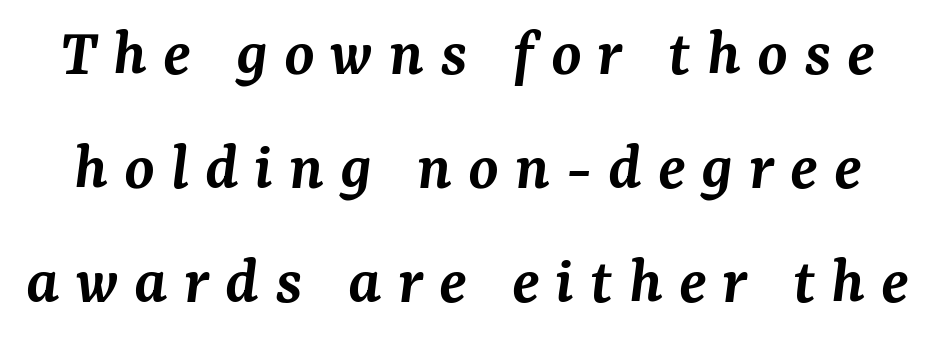
Q: Is the text bold? A: Semi-bold.
Q: Is the text italic (slanted)? A: Yes, it leans right by about 7 degrees.
Q: Is the typeface a serif or a sans-serif typeface? A: Serif.
Q: Is the text underlined? A: No.
Q: Is the spacing between letters normal or unusually wide? A: Unusually wide.
Q: Is the spacing between lines tight, normal or loose? A: Normal.
Q: Width (condensed, normal, or wide)? A: Normal.
Q: Stroke contrast? A: Medium.
Q: x-height? A: Medium.
Q: Monospaced? A: No.
